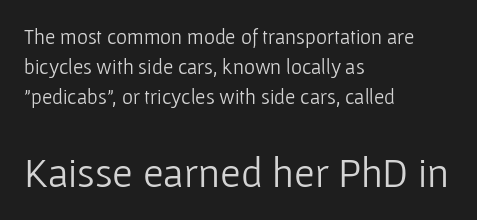
The image shows 42 px light sans-serif type, upright; set left-aligned, normal line spacing (1.43x), normal letter spacing, not underlined; the second (bottom) block is 2.0x larger; low stroke contrast and a medium x-height.
